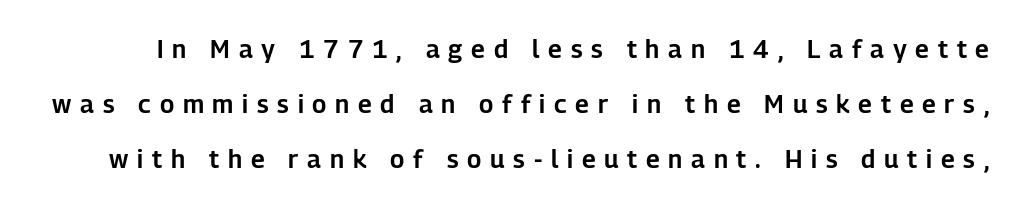
Q: Is the text italic (slanted)? A: No, it is upright.
Q: Is the text underlined? A: No.
Q: Is the spacing between letters normal or unusually wide? A: Unusually wide.
Q: Is the spacing between lines tight, normal or loose? A: Loose.
